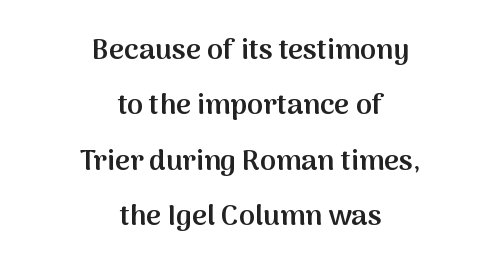
Caption: multi-line text, centered on the measure. The face used here is a sans, in the tradition of grotesques and geometrics. These lines carry some extra weight — a demibold, not a full bold. The letters sit at their default tracking, neither squeezed nor spread. Check under the words: just untouched page. How would I describe the line gaps? Wide and relaxed.
